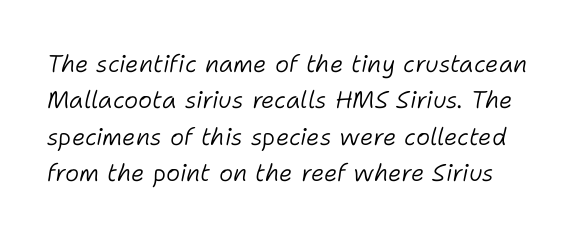
The image shows 24 px text type, italic (leaning right); set normal line spacing (1.52x), normal letter spacing, not underlined.
